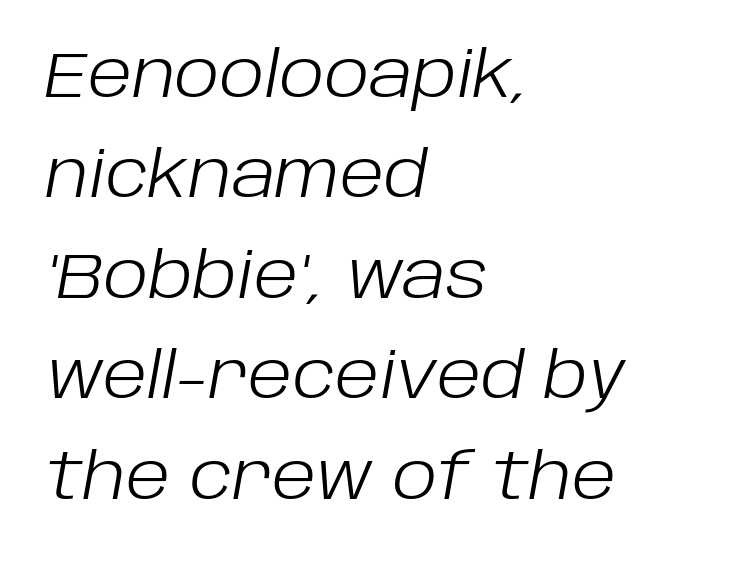
{"italic": "yes", "lean": "right", "slant_degrees": 10, "bold": "no", "weight": "light", "width": "normal", "stroke_contrast": "low", "x_height": "large", "monospaced": "no", "underline": "no", "align": "left", "line_spacing": "normal", "line_spacing_ratio": 1.57, "letter_spacing": "normal", "letter_spacing_em": 0.0, "glyph_px": 64}
